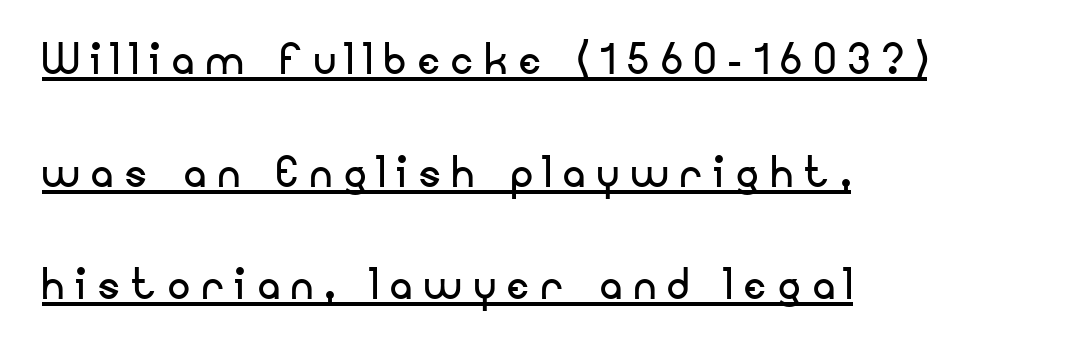
Q: Is the text bold? A: No.
Q: Is the text italic (slanted)? A: No, it is upright.
Q: Is the typeface a serif or a sans-serif typeface? A: Sans-serif.
Q: Is the text underlined? A: Yes.
Q: How is the paragraph aligned? A: Left-aligned.
Q: Is the spacing between letters normal or unusually wide? A: Unusually wide.
Q: Is the spacing between lines tight, normal or loose? A: Loose.
Q: Width (condensed, normal, or wide)? A: Normal.
Q: Stroke contrast? A: Low.
Q: x-height? A: Small.
Q: Monospaced? A: No.
